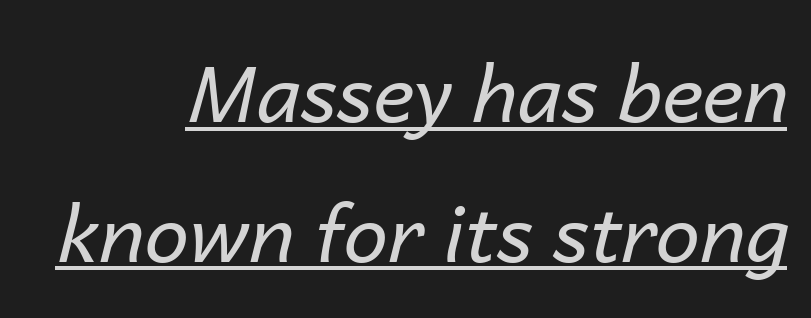
The rendering uses natural spacing where letterforms have individual widths. The cut favours lightness, reaching ordinary text weight at its darkest. If you drew a ruler down the right edge, every line would touch it. These lines keep a tight, regular rhythm from letter to letter. Would a proofreader flag this as italicized? Yes.
